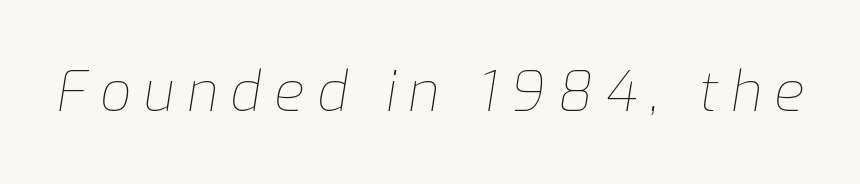
Q: Is the text bold? A: No.
Q: Is the text italic (slanted)? A: Yes, it leans right by about 9 degrees.
Q: Is the text underlined? A: No.
Q: Is the spacing between letters normal or unusually wide? A: Unusually wide.
Q: Width (condensed, normal, or wide)? A: Normal.
Q: Stroke contrast? A: Low.
Q: x-height? A: Medium.
Q: Monospaced? A: No.
